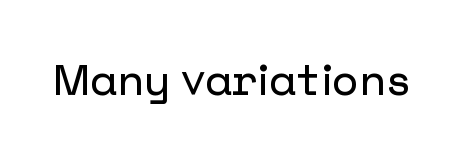
Q: Is the text italic (slanted)? A: No, it is upright.
Q: Is the typeface a serif or a sans-serif typeface? A: Sans-serif.
Q: Is the text underlined? A: No.
Q: Is the spacing between letters normal or unusually wide? A: Normal.
Q: Width (condensed, normal, or wide)? A: Normal.
Q: Stroke contrast? A: Low.
Q: x-height? A: Medium.
